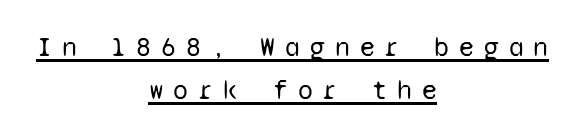
{"italic": "no", "bold": "no", "underline": "yes", "align": "center", "line_spacing": "normal", "line_spacing_ratio": 1.59, "letter_spacing": "wide", "letter_spacing_em": 0.37, "glyph_px": 27}
